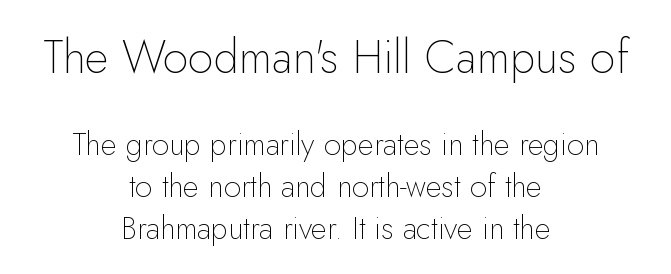
One-word summary of the alignment: center. The face used here is a sans, in the tradition of grotesques and geometrics. Caption: upper text group enlarged, lower text group reduced. Is there any slant? The stems are plumb. Underline: absent.
